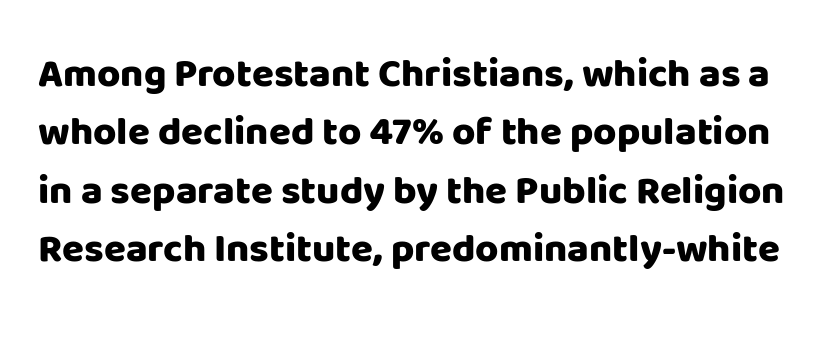
The image shows 40 px heavy sans-serif type, upright; set normal line spacing (1.46x), normal letter spacing, not underlined; low stroke contrast and a large x-height.
